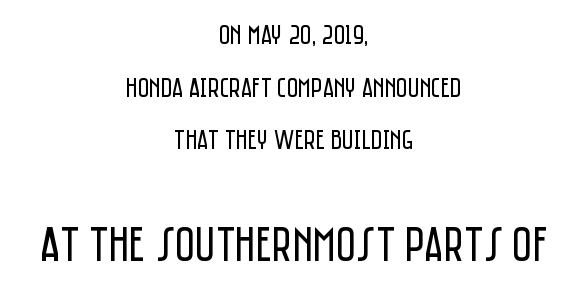
Q: Is the text bold? A: No.
Q: Is the text italic (slanted)? A: No, it is upright.
Q: Is the typeface a serif or a sans-serif typeface? A: Sans-serif.
Q: Is the text underlined? A: No.
Q: How is the paragraph aligned? A: Centered.
Q: Is the spacing between letters normal or unusually wide? A: Normal.
Q: Which block of text is set in a larger size, the first (top) or the second (bottom)? A: The second (bottom) one.
Q: Width (condensed, normal, or wide)? A: Condensed.
Q: Stroke contrast? A: Low.
Q: x-height? A: Large.
Q: Monospaced? A: No.
